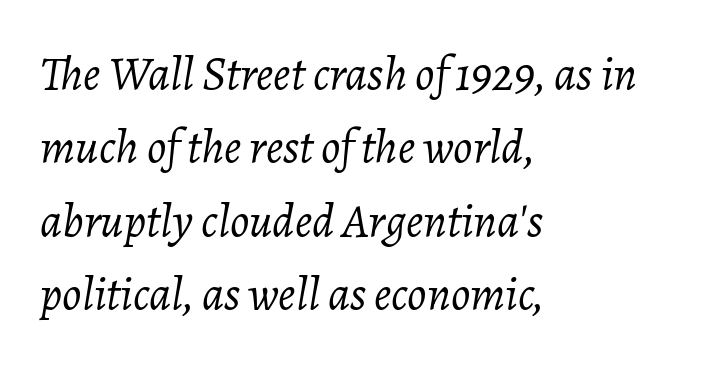
{"italic": "yes", "lean": "right", "slant_degrees": 7, "bold": "no", "weight": "light", "width": "normal", "stroke_contrast": "low", "x_height": "medium", "monospaced": "no", "underline": "no", "align": "left", "line_spacing": "normal", "line_spacing_ratio": 1.53, "letter_spacing": "normal", "letter_spacing_em": 0.0, "glyph_px": 48}
